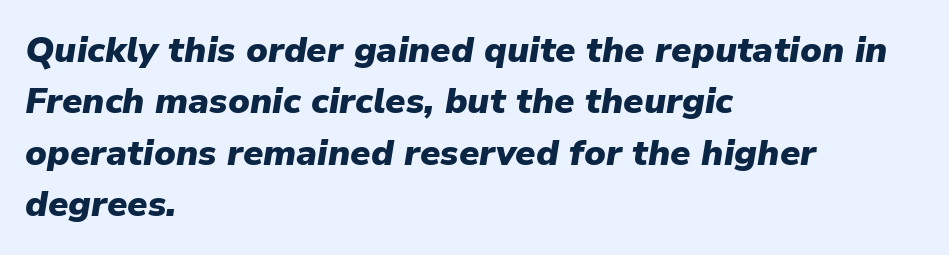
The setting favours the left margin, as ordinary paragraphs usually do. These lines were composed using italics. Observe the ordinary spacing: letters are neighbours, not strangers. The rows are spaced the way most documents space them. Stroke thickness is high; the sample reads as a true bold. This rendering features lettering with no underline.
